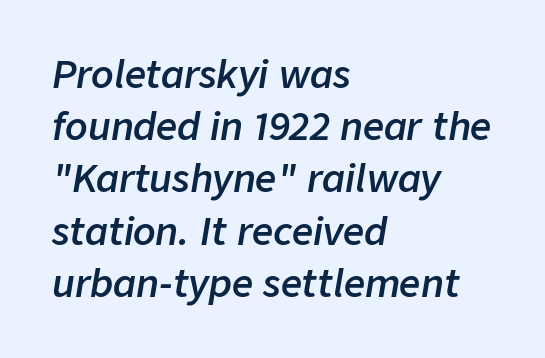
Q: Is the text bold? A: Semi-bold.
Q: Is the text italic (slanted)? A: Yes, it leans right by about 9 degrees.
Q: Is the text underlined? A: No.
Q: How is the paragraph aligned? A: Left-aligned.
Q: Is the spacing between letters normal or unusually wide? A: Normal.
Q: Is the spacing between lines tight, normal or loose? A: Normal.
Q: Width (condensed, normal, or wide)? A: Normal.
Q: Stroke contrast? A: Low.
Q: x-height? A: Medium.
Q: Monospaced? A: No.
